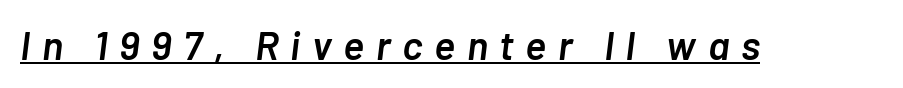
Q: Is the text bold? A: Semi-bold.
Q: Is the text italic (slanted)? A: Yes, it leans right by about 7 degrees.
Q: Is the text underlined? A: Yes.
Q: Is the spacing between letters normal or unusually wide? A: Unusually wide.
Q: Width (condensed, normal, or wide)? A: Normal.
Q: Stroke contrast? A: Low.
Q: x-height? A: Medium.
Q: Monospaced? A: No.
